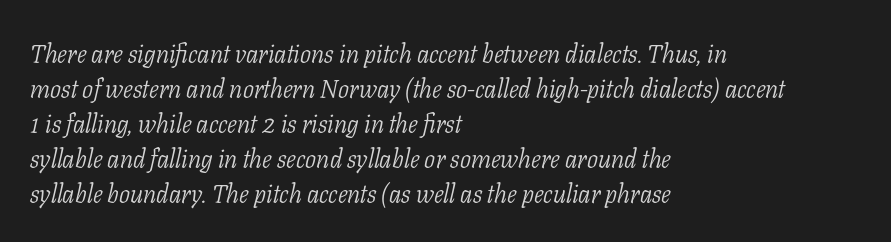
{"italic": "yes", "lean": "right", "slant_degrees": 11, "bold": "no", "underline": "no", "align": "left", "line_spacing": "normal", "line_spacing_ratio": 1.35, "letter_spacing": "normal", "letter_spacing_em": 0.0, "glyph_px": 26}
